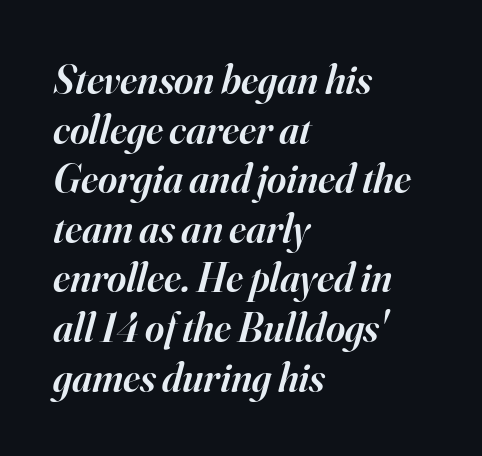
{"serif": "yes", "italic": "yes", "lean": "right", "slant_degrees": 16, "bold": "semi", "weight": "semibold", "width": "normal", "stroke_contrast": "high", "x_height": "small", "monospaced": "no", "underline": "no", "align": "left", "line_spacing_ratio": 1.21, "letter_spacing": "normal", "letter_spacing_em": 0.0, "glyph_px": 41}
